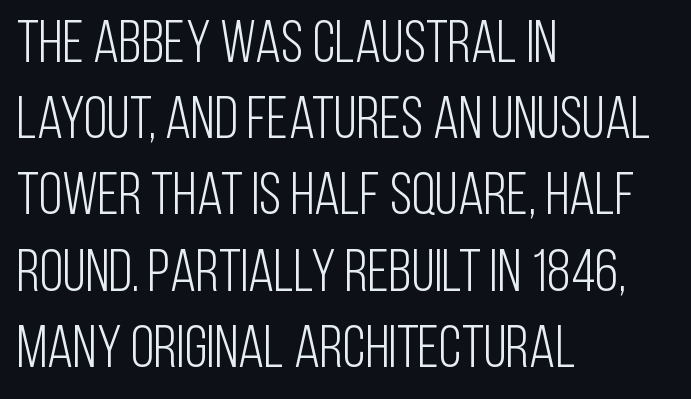
This is the regular roman posture of the typeface. Compared with a typical body face, this is equally light or lighter still. Proportional: the letters do not fall into vertical columns. Each letter's strokes conclude bluntly, with no projecting serifs. These lines are set flush left with a ragged right edge.
